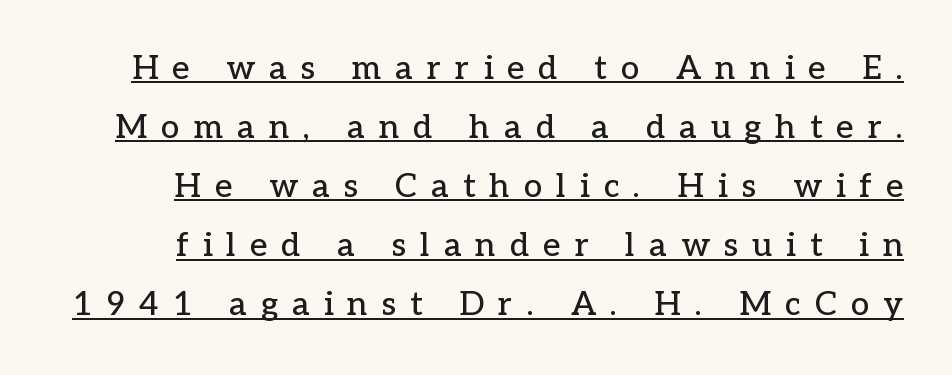
{"serif": "yes", "italic": "no", "width": "normal", "stroke_contrast": "low", "x_height": "medium", "monospaced": "no", "underline": "yes", "line_spacing_ratio": 1.79, "letter_spacing": "wide", "letter_spacing_em": 0.43, "glyph_px": 33}
